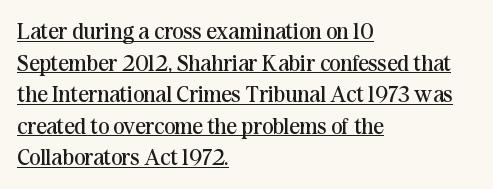
A roman cut, with each character standing at attention. Leading: standard. A continuous stroke trails under the words, as in a hyperlink. Between one letter and the next there's only the usual sliver of space. The characters are drawn with everyday or finer stroke widths. Left-aligned paragraph, ragged on the right.
